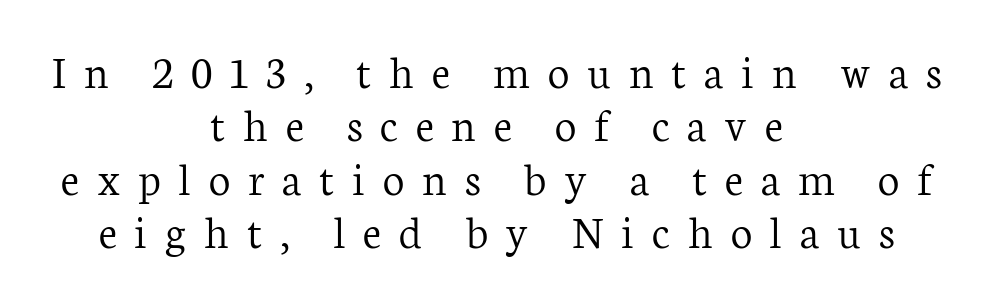
{"serif": "yes", "italic": "no", "bold": "no", "weight": "light", "width": "normal", "stroke_contrast": "low", "x_height": "medium", "monospaced": "no", "underline": "no", "align": "center", "line_spacing": "tight", "line_spacing_ratio": 1.11, "letter_spacing": "wide", "letter_spacing_em": 0.37, "glyph_px": 48}
